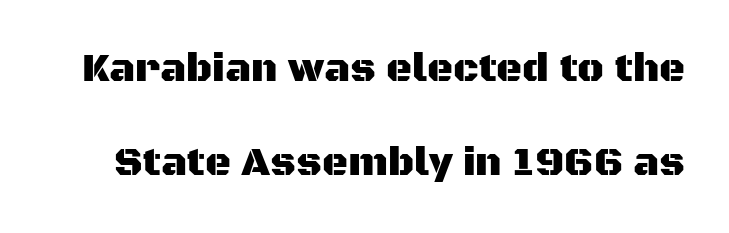
Q: Is the text italic (slanted)? A: No, it is upright.
Q: Is the typeface a serif or a sans-serif typeface? A: Sans-serif.
Q: Is the text underlined? A: No.
Q: Is the spacing between letters normal or unusually wide? A: Normal.
Q: Is the spacing between lines tight, normal or loose? A: Loose.
Q: Width (condensed, normal, or wide)? A: Normal.
Q: Stroke contrast? A: Medium.
Q: x-height? A: Large.
Q: Monospaced? A: No.
